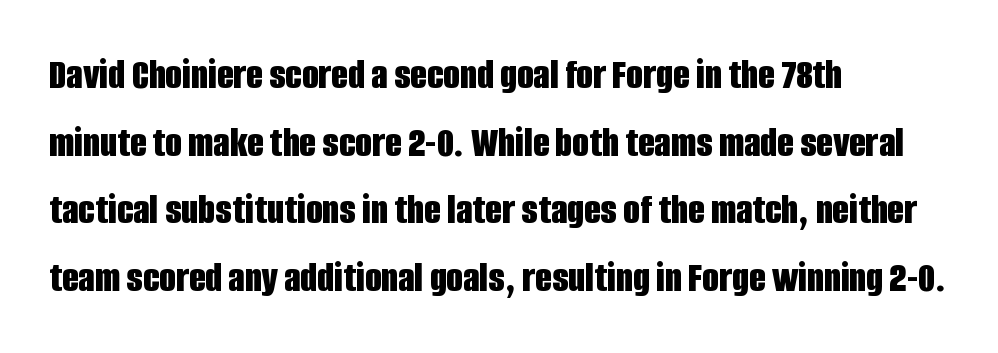
The image shows 43 px bold, condensed sans-serif type, upright; set left-aligned, normal line spacing (1.57x), normal letter spacing, not underlined; low stroke contrast and a large x-height.
